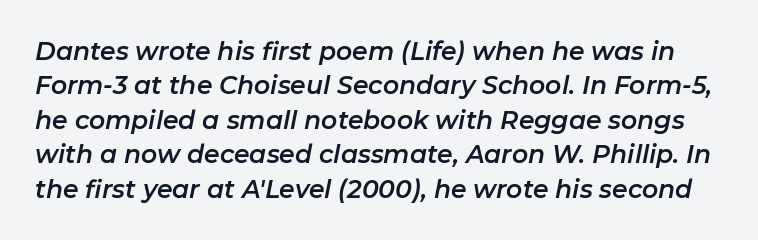
The image shows 25 px text type, italic (leaning right); set normal line spacing (1.38x), normal letter spacing, not underlined.
